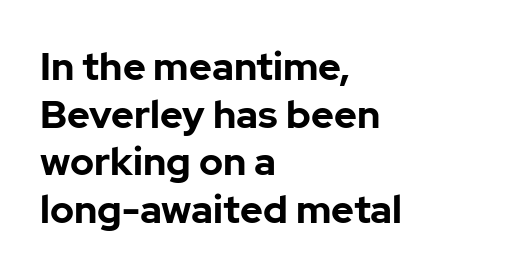
{"serif": "no", "italic": "no", "bold": "yes", "weight": "bold", "width": "normal", "stroke_contrast": "low", "x_height": "medium", "monospaced": "no", "underline": "no", "align": "left", "line_spacing_ratio": 1.22, "letter_spacing": "normal", "letter_spacing_em": 0.0, "glyph_px": 39}
